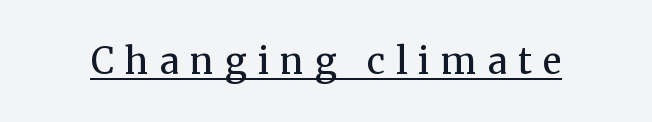
Look at the tracking — it's clearly loosened, letters drifting apart. Character widths vary here, with narrow letters taking less room than wide ones. Is there any slant? The stems are plumb. Serif or sans? Serif — the stroke terminals have little feet. Ink coverage per letter is moderate at most.
